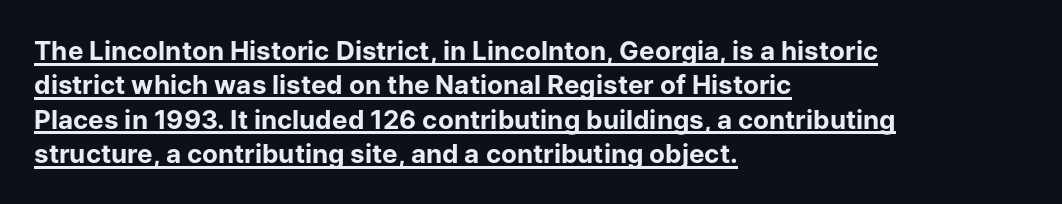
{"italic": "no", "bold": "yes", "underline": "yes", "align": "left", "line_spacing": "normal", "line_spacing_ratio": 1.32, "letter_spacing": "normal", "letter_spacing_em": 0.0, "glyph_px": 26}
